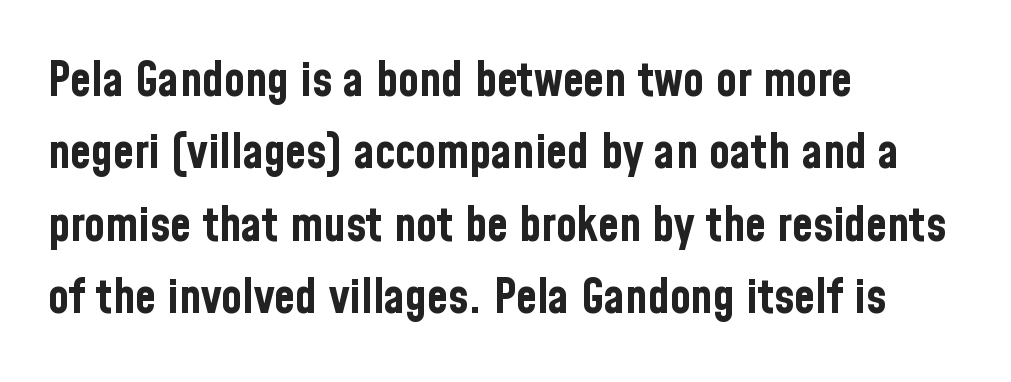
The letters carry no serifs — their stems end cleanly without finishing strokes. Posture: upright roman. The strokes are fattened all the way to bold. Looks like regular typesetting: each glyph gets only the width it needs. Underlining? Definitely not there. If you drew a ruler down the left edge, every line would touch it.
